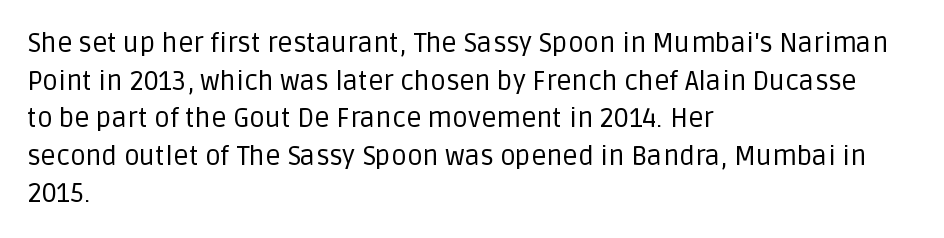
Notice how the stems are strictly vertical — no italics here. A bare baseline throughout the passage. Inter-character spacing is left at the font's built-in metrics. Vertical spacing — default. The ragged edge is on the right, which tells us the setting is flush left. The font sits on the lighter half of the weight spectrum, regular included.
